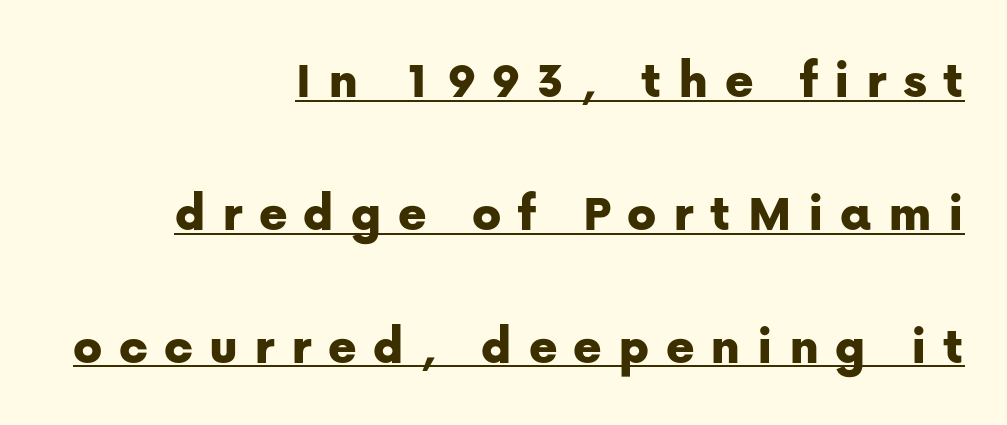
Baseline-to-baseline distance is far greater than the letter height. Beneath each row of characters lies a ruled line. To sum up the face: it is a sans, with no serifs. Rendered with straight, roman letterforms. Notice how the passage keeps a crisp vertical edge on the right only.
